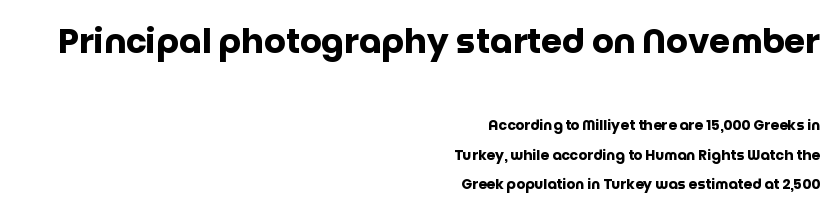
The image shows 34 px heavy sans-serif type, upright; set right-aligned, loose line spacing (2.09x), normal letter spacing, not underlined; the first (top) block is 2.43x larger; low stroke contrast and a large x-height.
